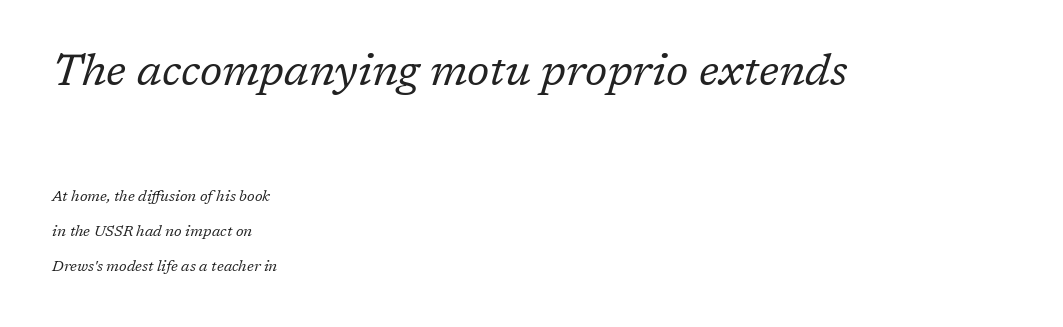
The characters display serif detailing at their extremities. The rag falls on the right side of this text block. The words here are not underlined. Yep, that's italic — everything's leaning. Quick note: interline space is abundant. The rendering uses natural spacing where letterforms have individual widths.
